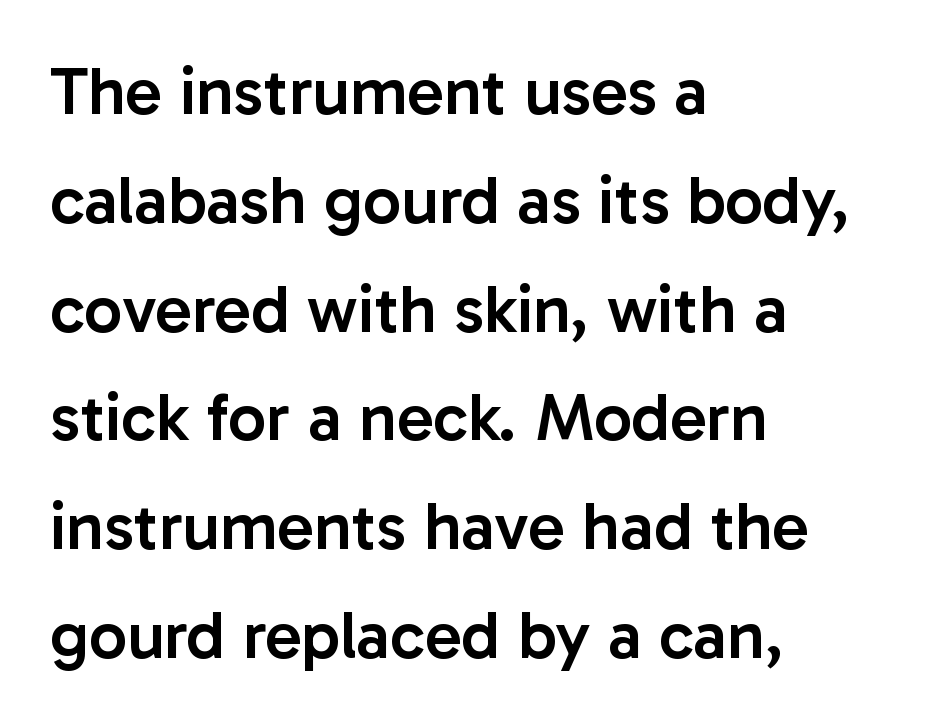
The image shows 68 px semibold sans-serif type, upright; set left-aligned, normal line spacing (1.6x), normal letter spacing, not underlined; low stroke contrast and a medium x-height.
